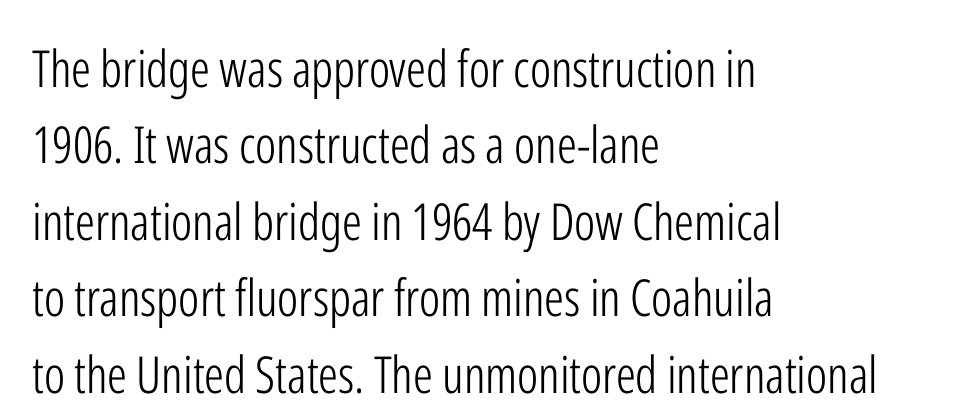
Q: Is the text bold? A: No.
Q: Is the text italic (slanted)? A: No, it is upright.
Q: Is the typeface a serif or a sans-serif typeface? A: Sans-serif.
Q: Is the text underlined? A: No.
Q: How is the paragraph aligned? A: Left-aligned.
Q: Is the spacing between letters normal or unusually wide? A: Normal.
Q: Is the spacing between lines tight, normal or loose? A: Normal.
Q: Width (condensed, normal, or wide)? A: Condensed.
Q: Stroke contrast? A: Low.
Q: x-height? A: Medium.
Q: Monospaced? A: No.
